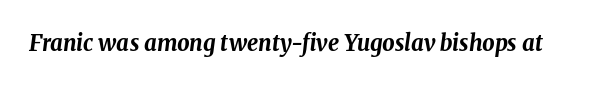
The passage shown is emphatically bold. Descenders are the only things crossing below the line. Between one letter and the next there's only the usual sliver of space. When letters slant like this, we call the style italic.
